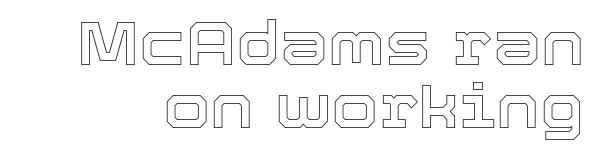
Q: Is the text italic (slanted)? A: No, it is upright.
Q: Is the text underlined? A: No.
Q: Is the spacing between letters normal or unusually wide? A: Normal.
Q: Is the spacing between lines tight, normal or loose? A: Tight.
Q: Width (condensed, normal, or wide)? A: Normal.
Q: x-height? A: Medium.
Q: Monospaced? A: No.
